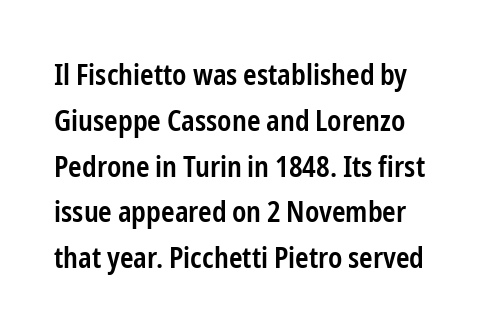
Students, note that the glyphs here touch the page at normal intervals. The letters advance in unequal steps, a hallmark of proportional type. No word sits above an underline. The letters are semibold — heavier than regular but short of a full bold. If you drew a line through each stem, it would be perfectly vertical.
